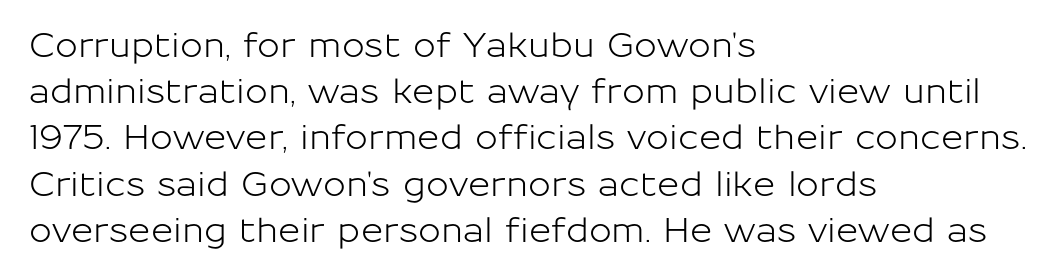
The lettering holds an erect, upright posture throughout. The space beneath each line is pristine and unruled. Regarding serifs, this sample does without them. These lines stack with their left ends in a neat column. The rendering uses natural spacing where letterforms have individual widths.
